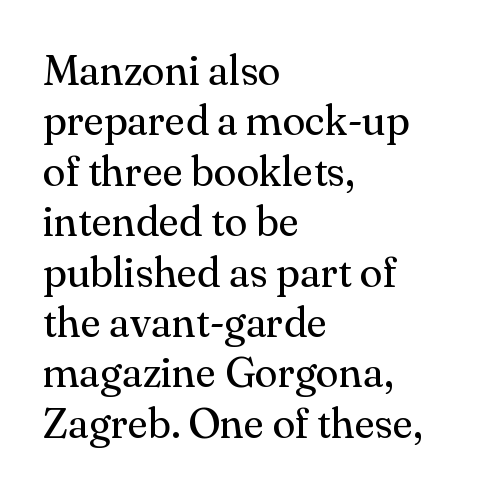
Q: Is the text bold? A: No.
Q: Is the text italic (slanted)? A: No, it is upright.
Q: Is the typeface a serif or a sans-serif typeface? A: Serif.
Q: Is the text underlined? A: No.
Q: How is the paragraph aligned? A: Left-aligned.
Q: Is the spacing between letters normal or unusually wide? A: Normal.
Q: Width (condensed, normal, or wide)? A: Normal.
Q: Stroke contrast? A: Medium.
Q: x-height? A: Small.
Q: Monospaced? A: No.
